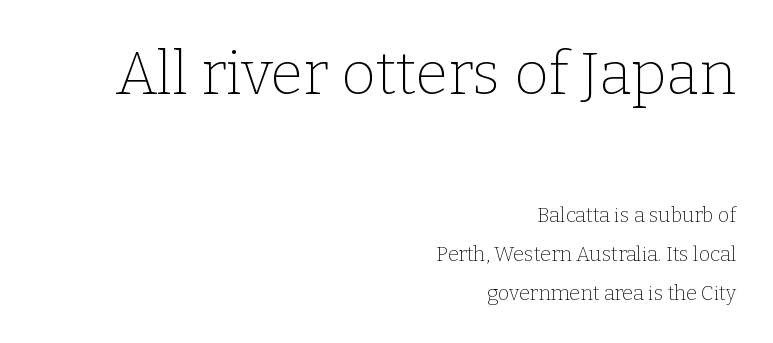
The letters advance in unequal steps, a hallmark of proportional type. The baseline area is clear. Vertical strokes here are truly vertical. A student would call this right alignment; a typographer would say flush right, rag left. Unlike a clean sans, this face finishes its strokes with serifs. No chunkiness to these letters — they're not bold.
